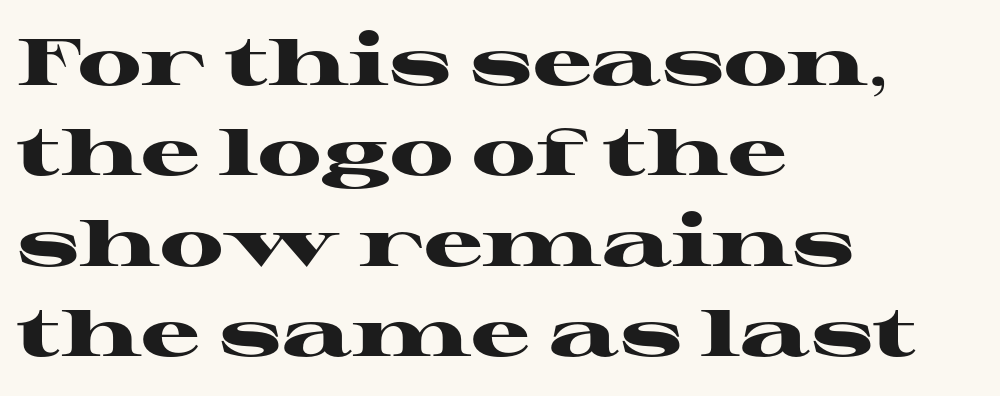
All the whitespace from short lines collects on the right. Bare-footed words on every line. The passage shown is typeset with a serif family. Italic? Not at all — the glyphs are vertical.
